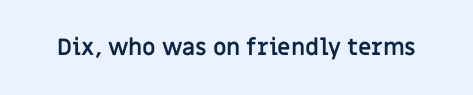
The image shows 23 px bold type, upright; set normal letter spacing, not underlined.
